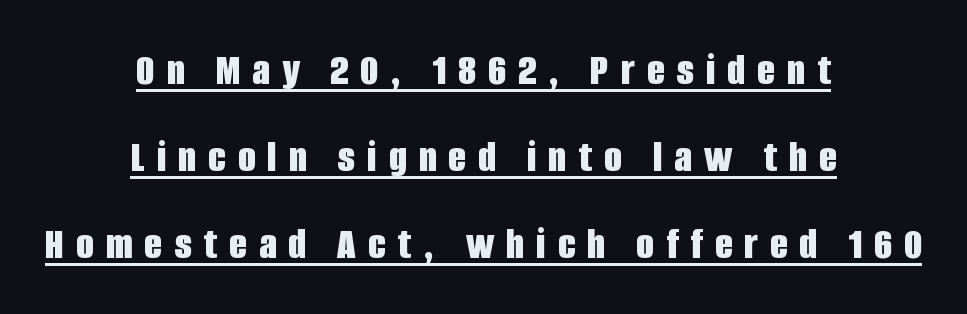
If you drew a line through each stem, it would be perfectly vertical. Looks like regular typesetting: each glyph gets only the width it needs. Grotesque or geometric, the face here clearly has no serifs. Between one letter and the next there's a generous, obvious gap.
